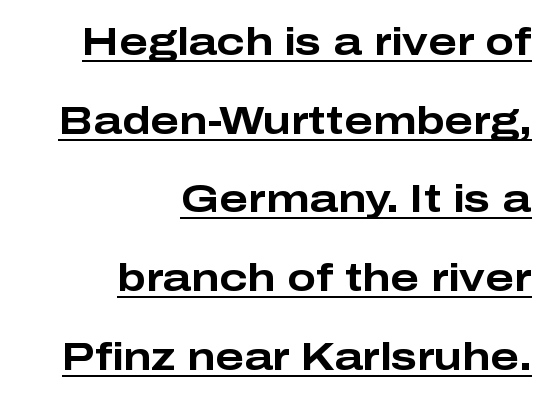
The lines in this sample share a right terminus and differ only in where they begin. Horizontal bands of white between lines are thick stripes. Heavy, bold letterforms. A typesetter would label this face a sans. A typesetter would call this proportional, since set widths differ per character.
